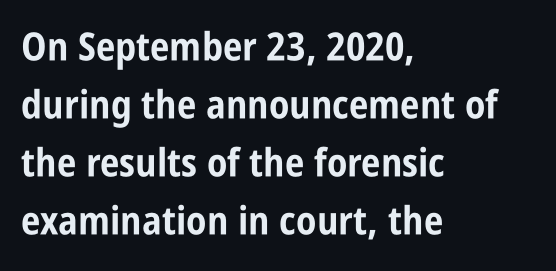
The image shows 39 px bold, condensed sans-serif type, upright; set left-aligned, normal line spacing (1.49x), normal letter spacing, not underlined; low stroke contrast and a large x-height.
